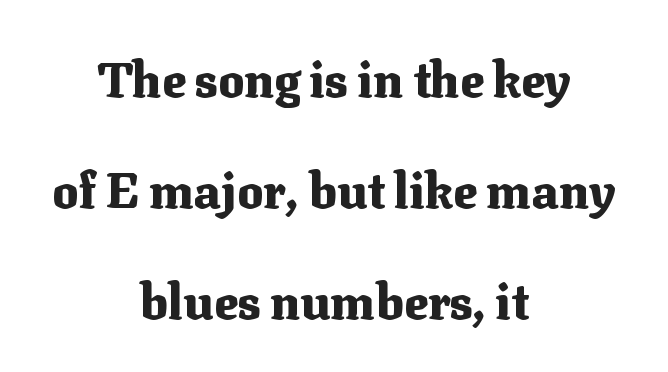
{"serif": "yes", "italic": "no", "bold": "yes", "weight": "heavy", "width": "normal", "stroke_contrast": "medium", "x_height": "medium", "monospaced": "no", "underline": "no", "align": "center", "line_spacing": "loose", "line_spacing_ratio": 2.27, "letter_spacing": "normal", "letter_spacing_em": 0.0, "glyph_px": 49}
